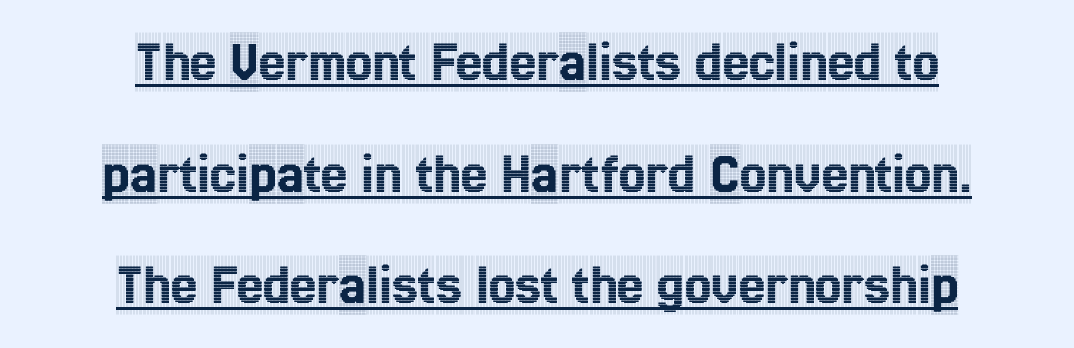
Q: Is the text italic (slanted)? A: No, it is upright.
Q: Is the typeface a serif or a sans-serif typeface? A: Serif.
Q: Is the text underlined? A: Yes.
Q: How is the paragraph aligned? A: Centered.
Q: Is the spacing between letters normal or unusually wide? A: Normal.
Q: Width (condensed, normal, or wide)? A: Condensed.
Q: x-height? A: Large.
Q: Monospaced? A: No.
